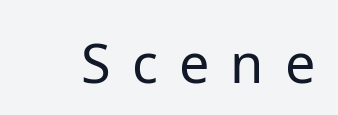
{"serif": "no", "italic": "no", "bold": "no", "weight": "regular", "width": "normal", "stroke_contrast": "low", "x_height": "medium", "monospaced": "no", "underline": "no", "letter_spacing": "wide", "letter_spacing_em": 0.39, "glyph_px": 54}
